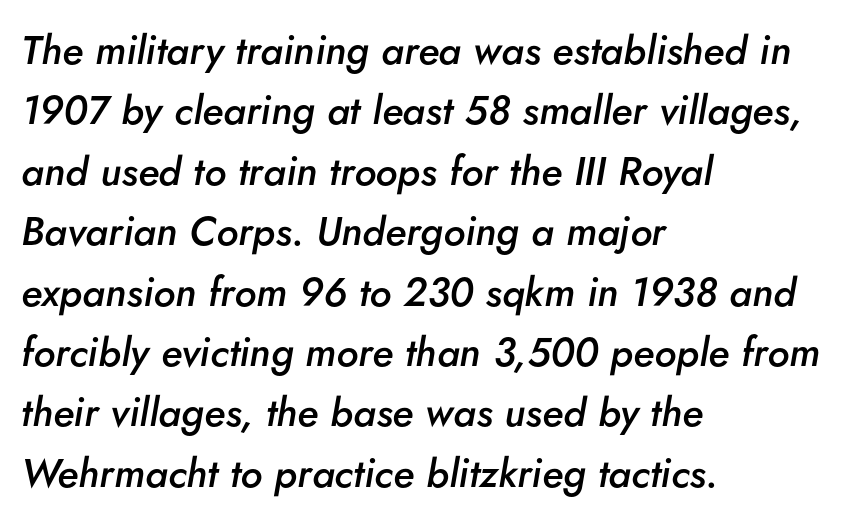
The image shows 40 px semibold type, italic (leaning right); set left-aligned, normal line spacing (1.51x), normal letter spacing, not underlined; low stroke contrast and a small x-height.
